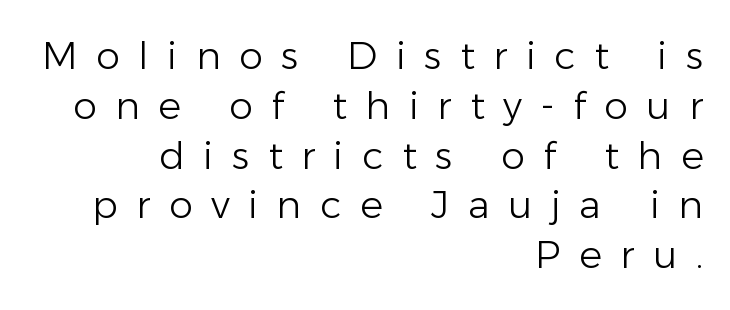
Q: Is the text bold? A: No.
Q: Is the text italic (slanted)? A: No, it is upright.
Q: Is the typeface a serif or a sans-serif typeface? A: Sans-serif.
Q: Is the text underlined? A: No.
Q: How is the paragraph aligned? A: Right-aligned.
Q: Is the spacing between letters normal or unusually wide? A: Unusually wide.
Q: Is the spacing between lines tight, normal or loose? A: Normal.
Q: Width (condensed, normal, or wide)? A: Normal.
Q: Stroke contrast? A: Low.
Q: x-height? A: Medium.
Q: Monospaced? A: No.
